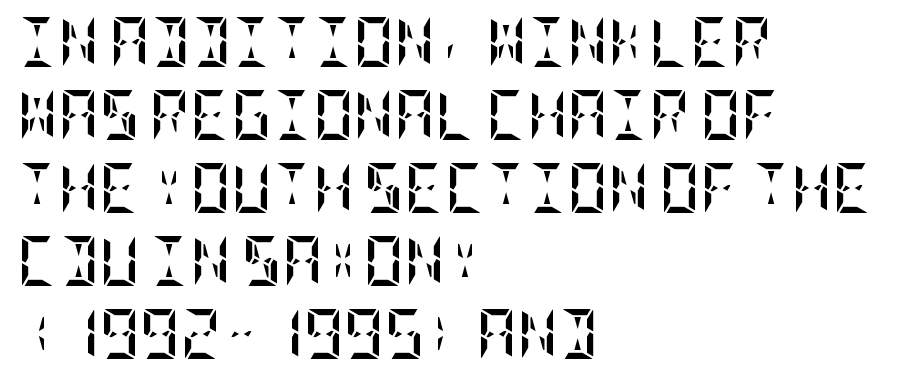
{"italic": "no", "bold": "yes", "weight": "semibold", "width": "condensed", "stroke_contrast": "low", "x_height": "large", "underline": "no", "align": "left", "line_spacing": "normal", "line_spacing_ratio": 1.46, "letter_spacing": "normal", "letter_spacing_em": 0.0, "glyph_px": 50}
